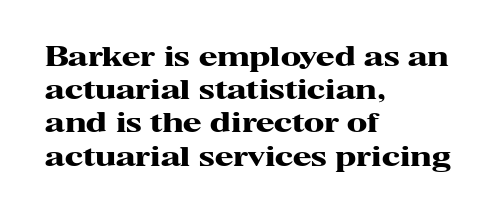
{"italic": "no", "bold": "yes", "underline": "no", "align": "left", "line_spacing_ratio": 1.23, "letter_spacing": "normal", "letter_spacing_em": 0.0, "glyph_px": 27}
